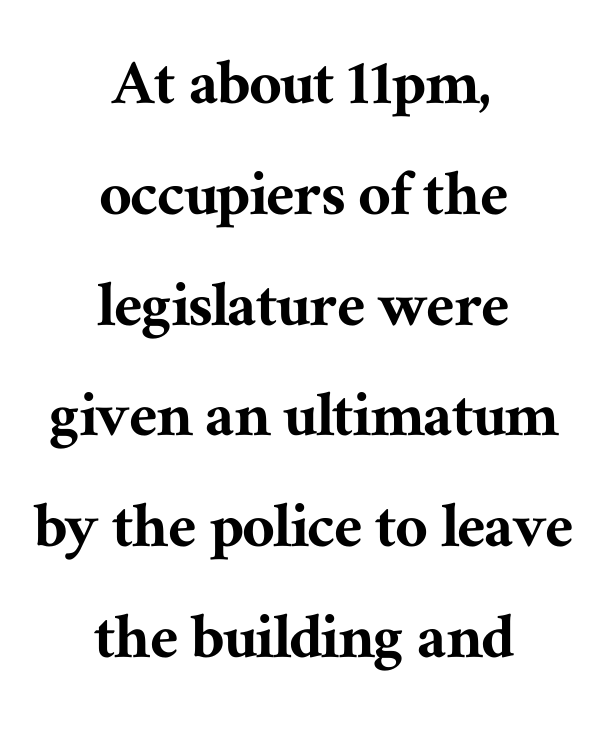
{"serif": "yes", "italic": "no", "width": "normal", "stroke_contrast": "medium", "x_height": "medium", "monospaced": "no", "underline": "no", "align": "center", "line_spacing": "normal", "line_spacing_ratio": 1.56, "letter_spacing": "normal", "letter_spacing_em": 0.0, "glyph_px": 71}
